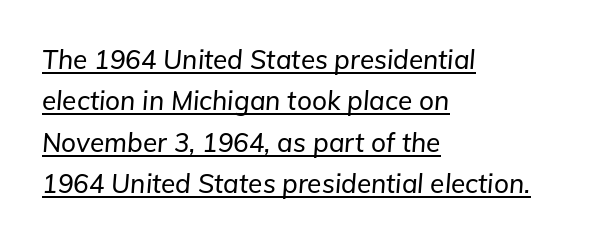
{"italic": "yes", "lean": "right", "slant_degrees": 5, "underline": "yes", "align": "left", "line_spacing": "normal", "line_spacing_ratio": 1.59, "letter_spacing": "normal", "letter_spacing_em": 0.0, "glyph_px": 26}
